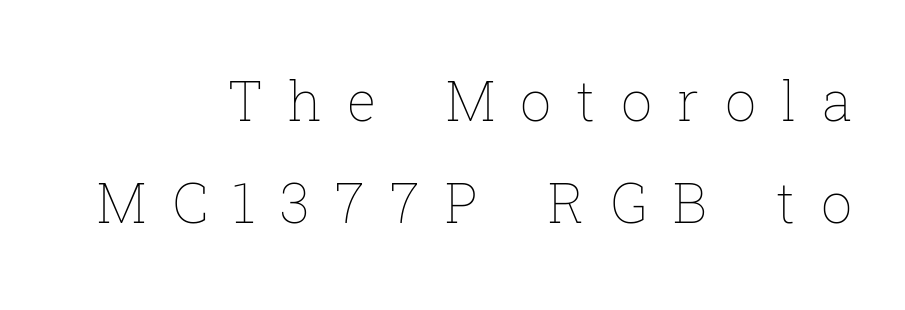
The image shows 55 px thin type, upright; set right-aligned, line spacing 1.86x, unusually wide letter spacing (+0.46 em), not underlined; low stroke contrast and a medium x-height.
